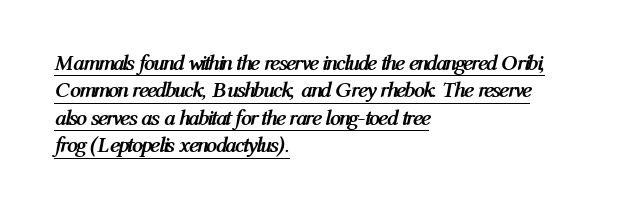
Q: Is the text bold? A: Yes.
Q: Is the text italic (slanted)? A: Yes, it leans right by about 12 degrees.
Q: Is the text underlined? A: Yes.
Q: How is the paragraph aligned? A: Left-aligned.
Q: Is the spacing between letters normal or unusually wide? A: Normal.
Q: Is the spacing between lines tight, normal or loose? A: Normal.
